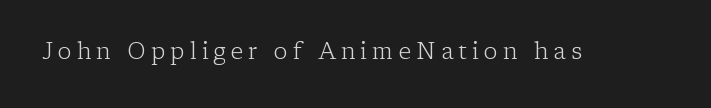
Q: Is the text bold? A: No.
Q: Is the text italic (slanted)? A: No, it is upright.
Q: Is the text underlined? A: No.
Q: Is the spacing between letters normal or unusually wide? A: Unusually wide.
